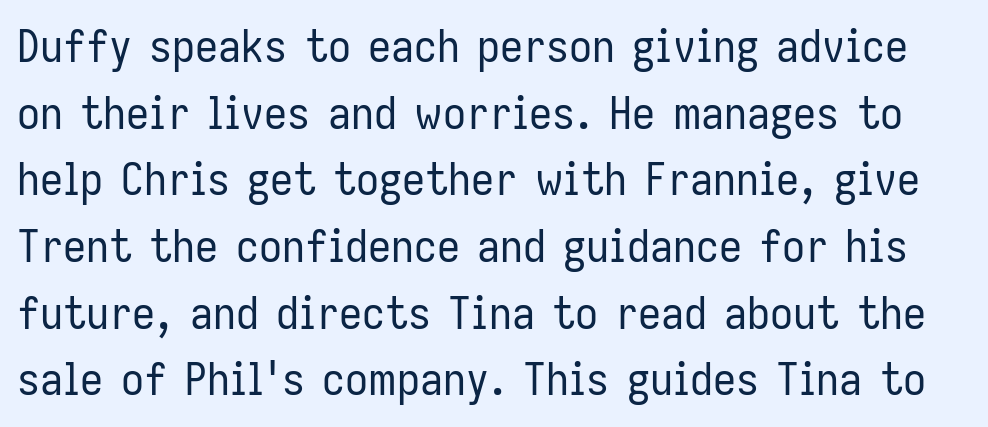
The image shows 46 px regular-weight, condensed sans-serif type, upright; set normal line spacing (1.45x), normal letter spacing, not underlined; low stroke contrast and a medium x-height.
